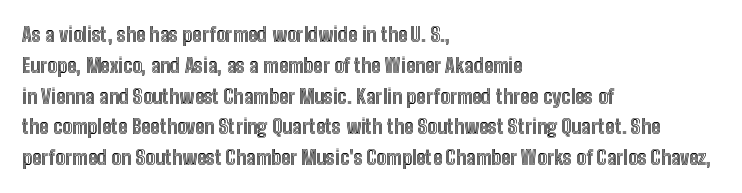
{"italic": "no", "underline": "no", "align": "left", "line_spacing": "normal", "line_spacing_ratio": 1.54, "letter_spacing": "normal", "letter_spacing_em": 0.0, "glyph_px": 20}
